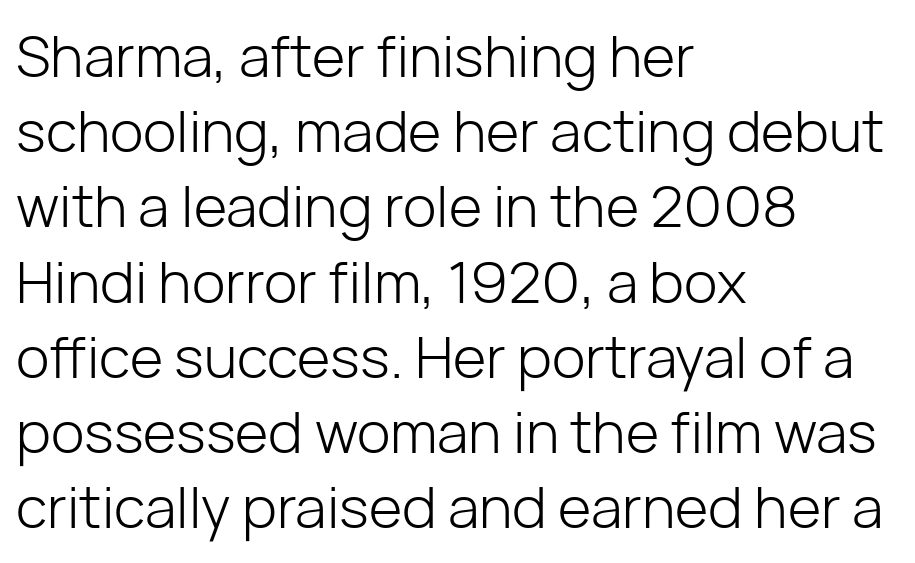
Q: Is the text bold? A: No.
Q: Is the text italic (slanted)? A: No, it is upright.
Q: Is the typeface a serif or a sans-serif typeface? A: Sans-serif.
Q: Is the text underlined? A: No.
Q: How is the paragraph aligned? A: Left-aligned.
Q: Is the spacing between letters normal or unusually wide? A: Normal.
Q: Is the spacing between lines tight, normal or loose? A: Normal.
Q: Width (condensed, normal, or wide)? A: Normal.
Q: Stroke contrast? A: Low.
Q: x-height? A: Medium.
Q: Monospaced? A: No.
